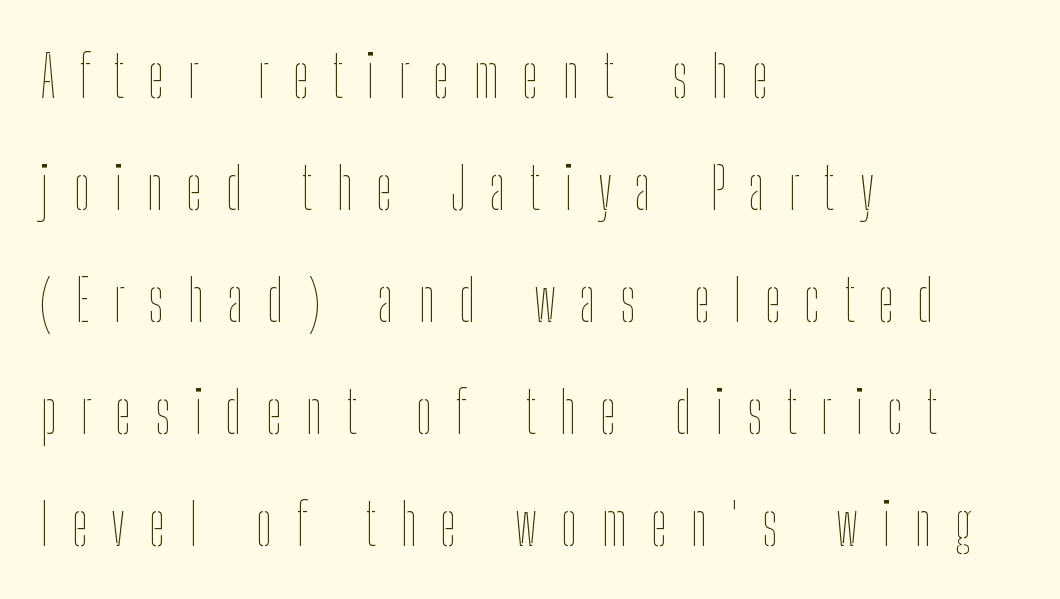
{"italic": "no", "bold": "no", "weight": "thin", "width": "condensed", "stroke_contrast": "low", "x_height": "medium", "monospaced": "no", "underline": "no", "align": "left", "line_spacing": "loose", "line_spacing_ratio": 1.93, "letter_spacing": "wide", "letter_spacing_em": 0.41, "glyph_px": 58}
